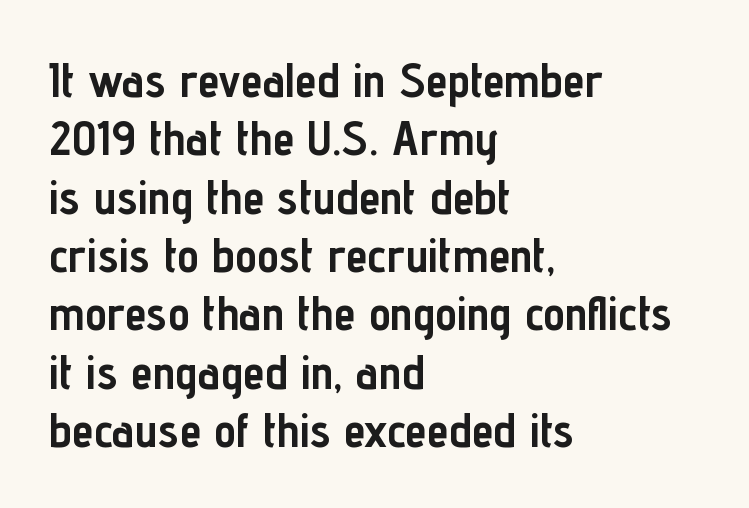
Q: Is the text bold? A: Yes.
Q: Is the text italic (slanted)? A: No, it is upright.
Q: Is the typeface a serif or a sans-serif typeface? A: Sans-serif.
Q: Is the text underlined? A: No.
Q: How is the paragraph aligned? A: Left-aligned.
Q: Is the spacing between letters normal or unusually wide? A: Normal.
Q: Width (condensed, normal, or wide)? A: Condensed.
Q: Stroke contrast? A: Low.
Q: x-height? A: Medium.
Q: Monospaced? A: No.
